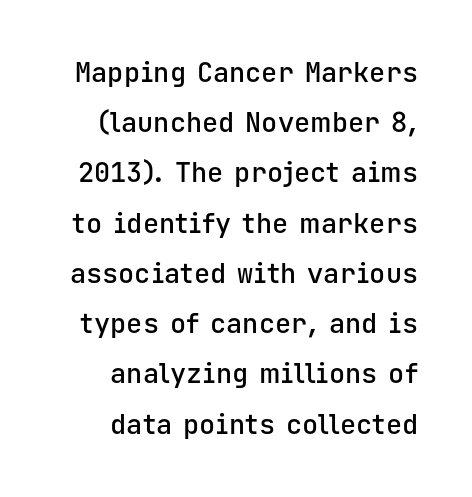
{"italic": "no", "bold": "semi", "underline": "no", "align": "right", "line_spacing_ratio": 1.86, "letter_spacing": "normal", "letter_spacing_em": 0.0, "glyph_px": 27}
